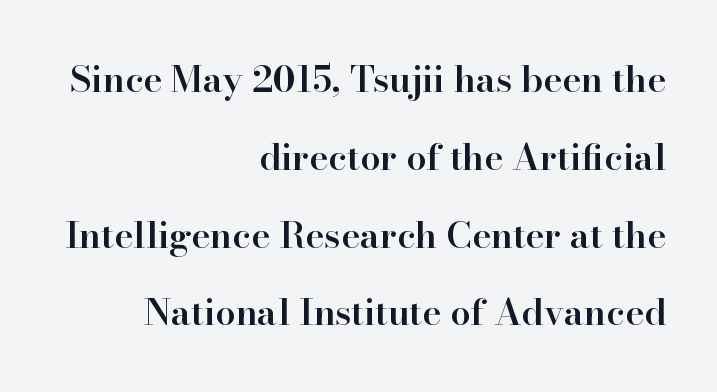
Lines of text with bare space underneath. Horizontal bands of white between lines are thick stripes. Character widths vary here, with narrow letters taking less room than wide ones. There is no visible air inserted between adjacent glyphs.
